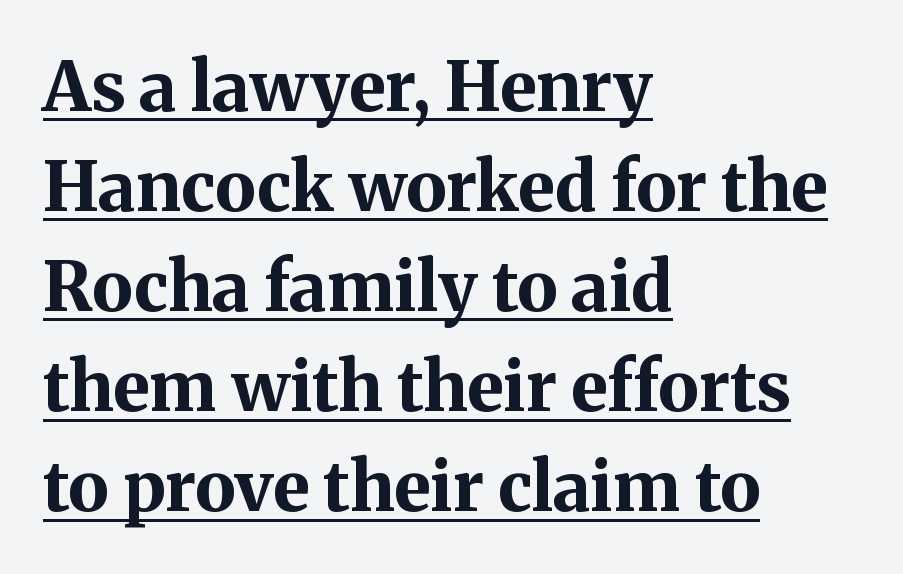
The image shows 69 px bold serif type, upright; set left-aligned, normal line spacing (1.45x), normal letter spacing, underlined; medium stroke contrast and a medium x-height.
